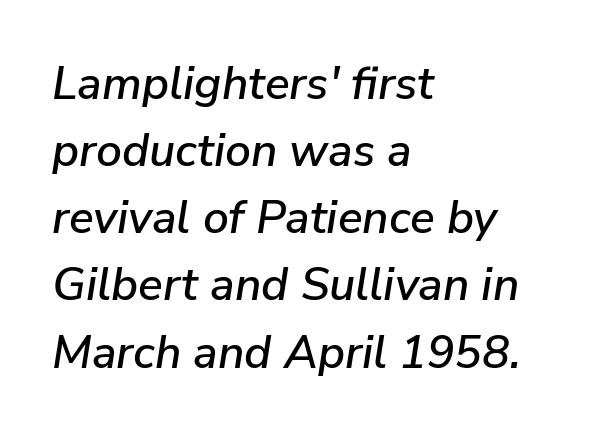
Q: Is the text italic (slanted)? A: Yes, it leans right by about 9 degrees.
Q: Is the text underlined? A: No.
Q: How is the paragraph aligned? A: Left-aligned.
Q: Is the spacing between letters normal or unusually wide? A: Normal.
Q: Is the spacing between lines tight, normal or loose? A: Normal.
Q: Width (condensed, normal, or wide)? A: Normal.
Q: Stroke contrast? A: Low.
Q: x-height? A: Medium.
Q: Monospaced? A: No.
